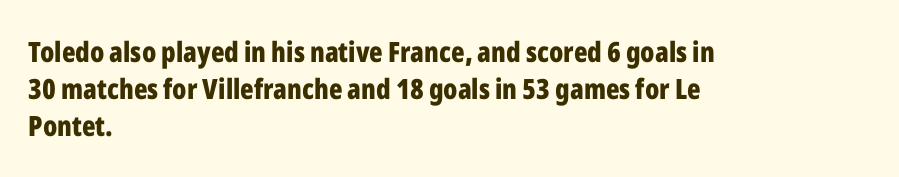
The image shows 28 px bold, condensed sans-serif type, upright; set left-aligned, normal line spacing (1.32x), normal letter spacing, not underlined; low stroke contrast and a medium x-height.
